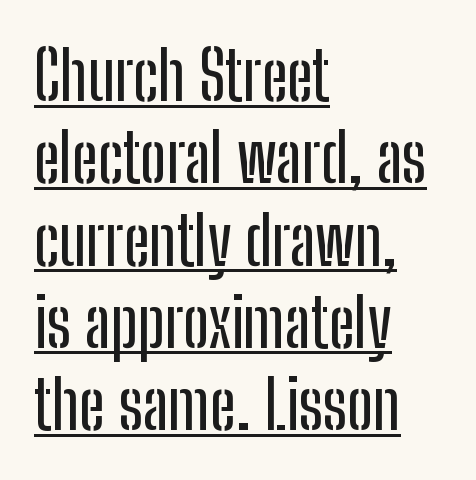
{"serif": "no", "italic": "no", "width": "condensed", "stroke_contrast": "low", "x_height": "medium", "monospaced": "no", "underline": "yes", "align": "left", "line_spacing_ratio": 1.21, "letter_spacing": "normal", "letter_spacing_em": 0.0, "glyph_px": 68}
